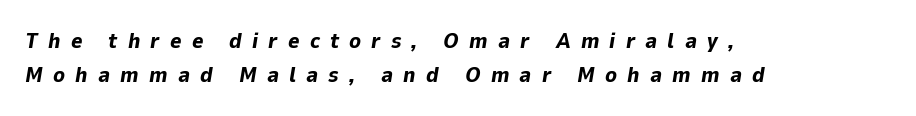
The typesetting leans heavy: a genuine bold. The glyphs are unaccompanied by any horizontal stroke below them. The specimen reads as italic at a glance. A normal amount of white space separates one row of letters from the next. There is plenty of visible air inserted between adjacent glyphs. These lines are set flush left with a ragged right edge.
